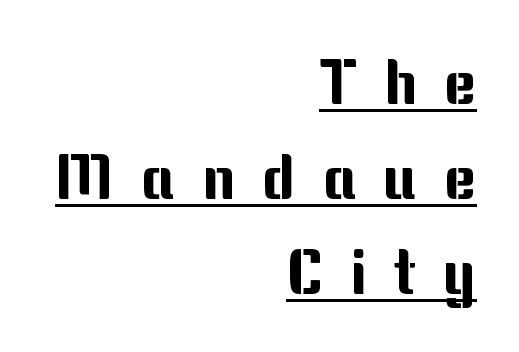
Q: Is the text italic (slanted)? A: No, it is upright.
Q: Is the typeface a serif or a sans-serif typeface? A: Sans-serif.
Q: Is the text underlined? A: Yes.
Q: How is the paragraph aligned? A: Right-aligned.
Q: Is the spacing between letters normal or unusually wide? A: Unusually wide.
Q: Is the spacing between lines tight, normal or loose? A: Normal.
Q: Width (condensed, normal, or wide)? A: Normal.
Q: Stroke contrast? A: Medium.
Q: x-height? A: Medium.
Q: Monospaced? A: No.
